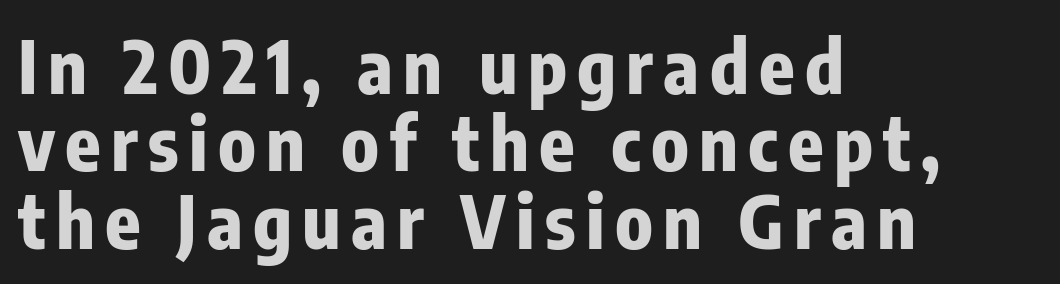
The image shows 73 px bold, condensed sans-serif type, upright; set left-aligned, tight line spacing (1.06x), not underlined; low stroke contrast and a medium x-height.
